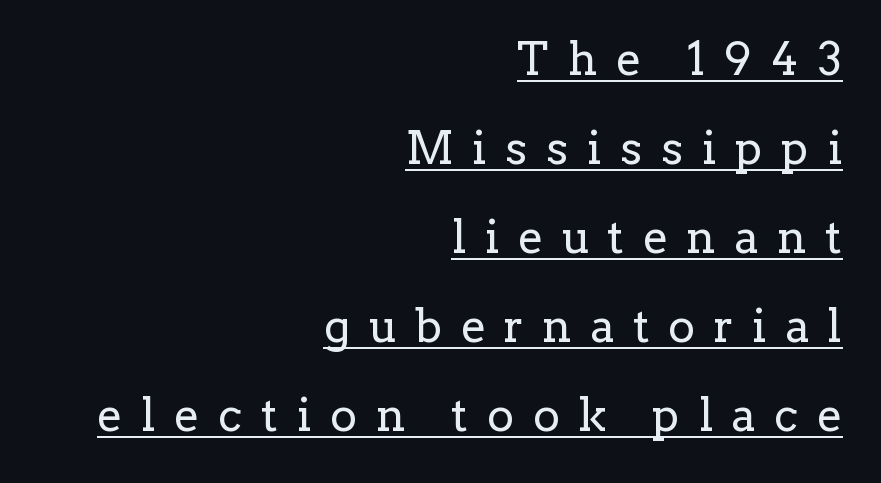
The image shows 45 px regular-weight serif type, upright; set right-aligned, loose line spacing (1.98x), unusually wide letter spacing (+0.42 em), underlined; low stroke contrast and a medium x-height.
